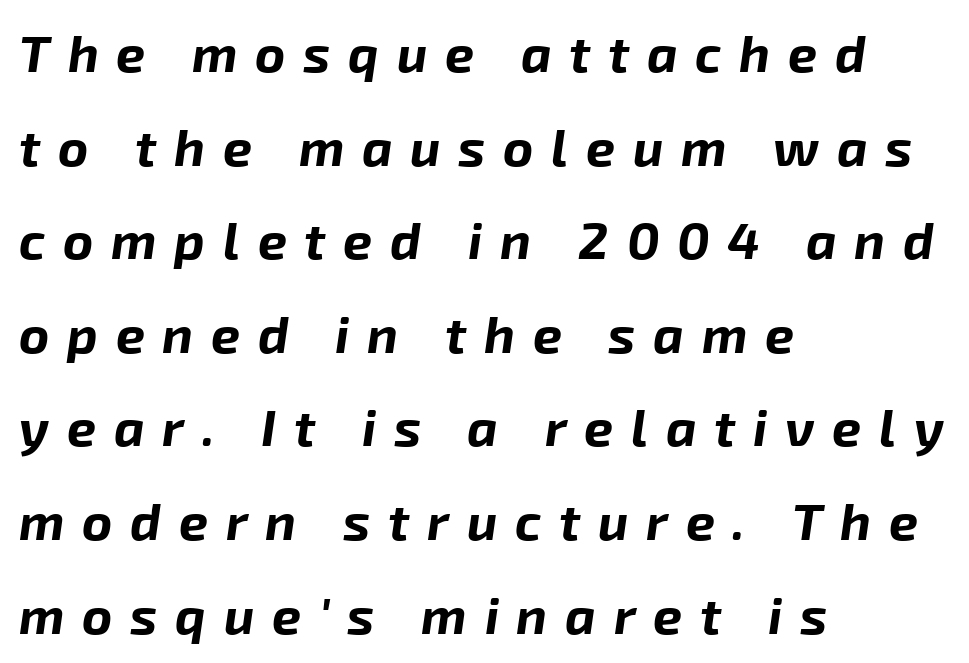
The image shows 52 px bold type, italic (leaning right); set left-aligned, line spacing 1.8x, unusually wide letter spacing (+0.34 em), not underlined; low stroke contrast and a medium x-height.
